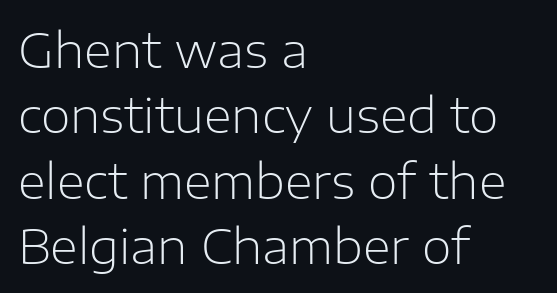
{"serif": "no", "italic": "no", "bold": "no", "weight": "light", "width": "normal", "stroke_contrast": "low", "x_height": "medium", "monospaced": "no", "underline": "no", "align": "left", "line_spacing": "normal", "line_spacing_ratio": 1.36, "letter_spacing": "normal", "letter_spacing_em": 0.0, "glyph_px": 48}
